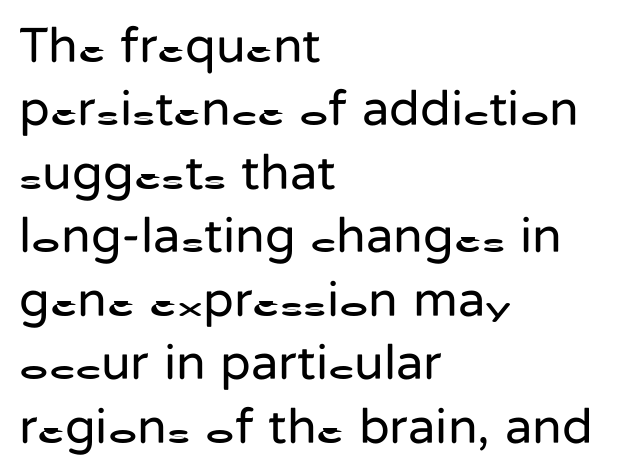
{"serif": "no", "italic": "no", "bold": "no", "weight": "regular", "width": "normal", "stroke_contrast": "low", "x_height": "medium", "monospaced": "no", "underline": "no", "align": "left", "line_spacing": "normal", "line_spacing_ratio": 1.27, "letter_spacing": "normal", "letter_spacing_em": 0.0, "glyph_px": 50}
